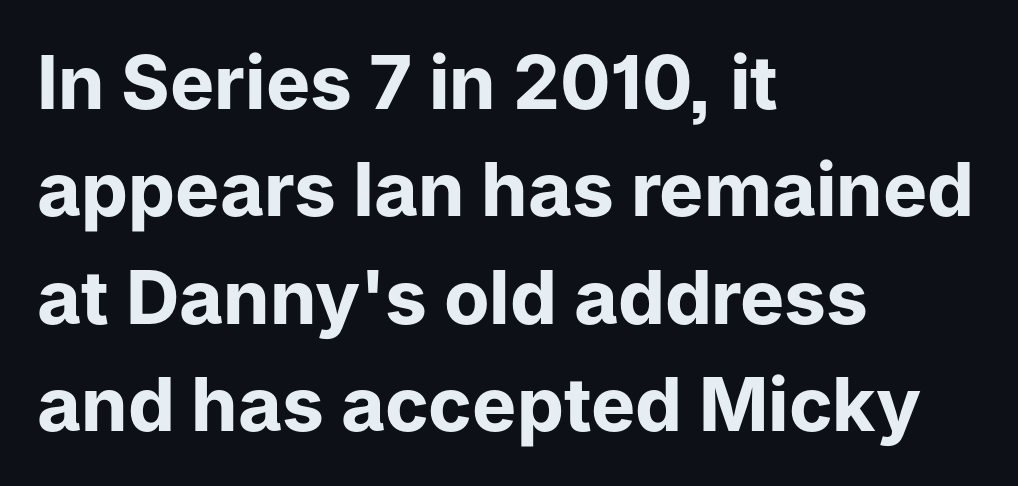
{"serif": "no", "italic": "no", "bold": "yes", "weight": "bold", "width": "normal", "stroke_contrast": "low", "x_height": "medium", "monospaced": "no", "underline": "no", "align": "left", "line_spacing": "normal", "line_spacing_ratio": 1.45, "letter_spacing": "normal", "letter_spacing_em": 0.0, "glyph_px": 74}
